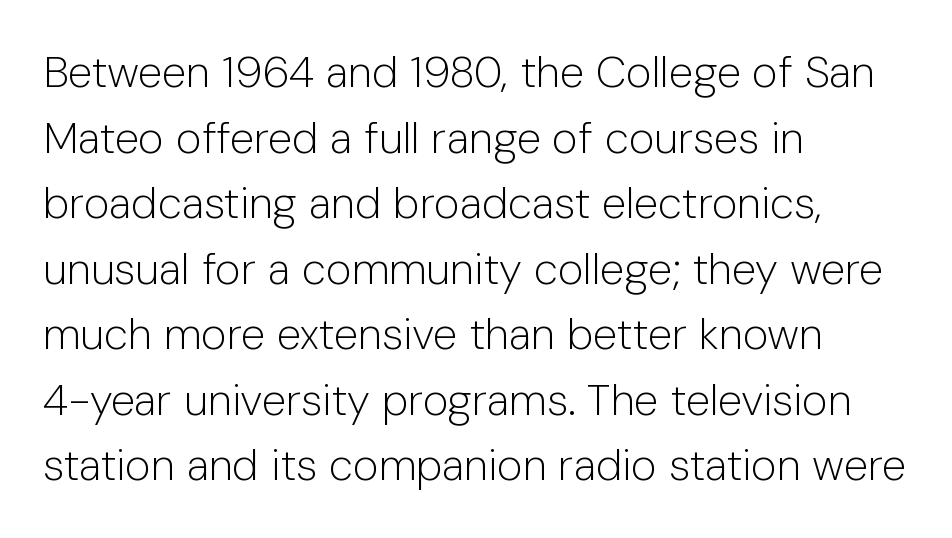
The image shows 44 px light sans-serif type, upright; set left-aligned, normal line spacing (1.49x), normal letter spacing, not underlined; low stroke contrast and a medium x-height.
